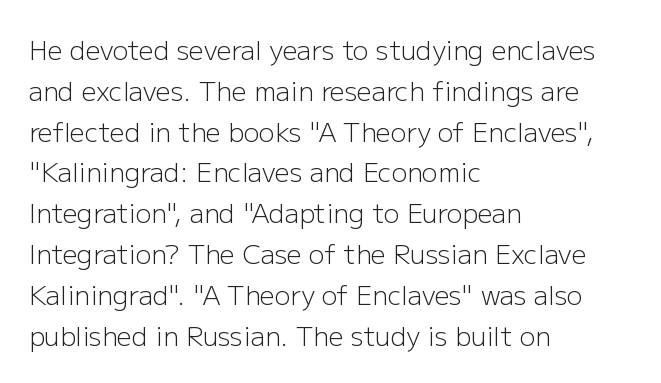
The image shows 26 px text type, upright; set left-aligned, normal line spacing (1.57x), normal letter spacing, not underlined.
